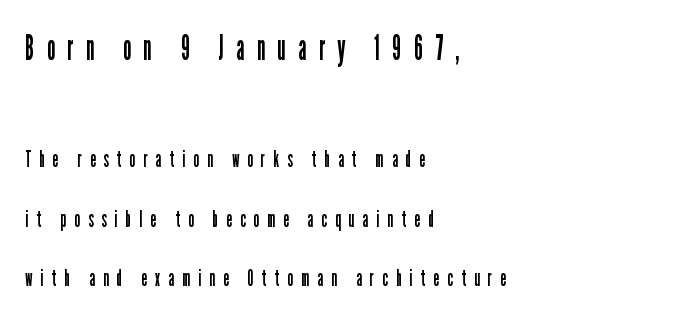
Q: Is the text bold? A: No.
Q: Is the text italic (slanted)? A: No, it is upright.
Q: Is the typeface a serif or a sans-serif typeface? A: Sans-serif.
Q: Is the text underlined? A: No.
Q: How is the paragraph aligned? A: Left-aligned.
Q: Is the spacing between letters normal or unusually wide? A: Unusually wide.
Q: Is the spacing between lines tight, normal or loose? A: Loose.
Q: Which block of text is set in a larger size, the first (top) or the second (bottom)? A: The first (top) one.
Q: Width (condensed, normal, or wide)? A: Condensed.
Q: Stroke contrast? A: Low.
Q: x-height? A: Medium.
Q: Monospaced? A: No.
